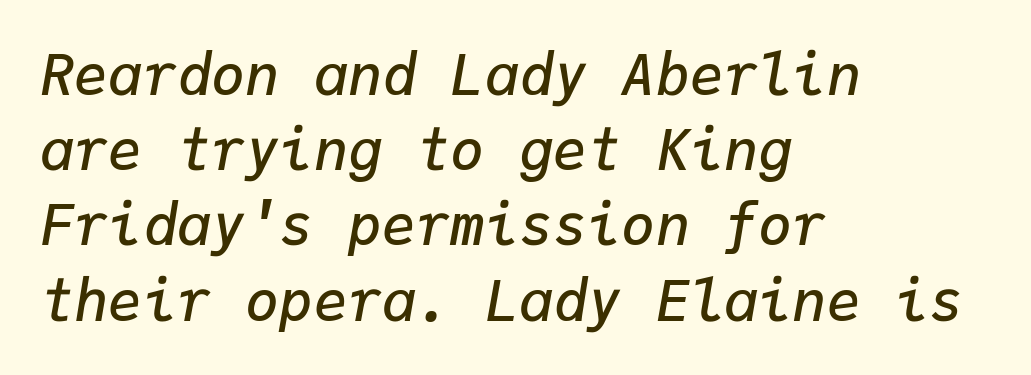
Q: Is the text bold? A: Semi-bold.
Q: Is the text italic (slanted)? A: Yes, it leans right by about 9 degrees.
Q: Is the text underlined? A: No.
Q: How is the paragraph aligned? A: Left-aligned.
Q: Is the spacing between letters normal or unusually wide? A: Normal.
Q: Is the spacing between lines tight, normal or loose? A: Normal.
Q: Width (condensed, normal, or wide)? A: Normal.
Q: Stroke contrast? A: Low.
Q: x-height? A: Medium.
Q: Monospaced? A: Yes.
